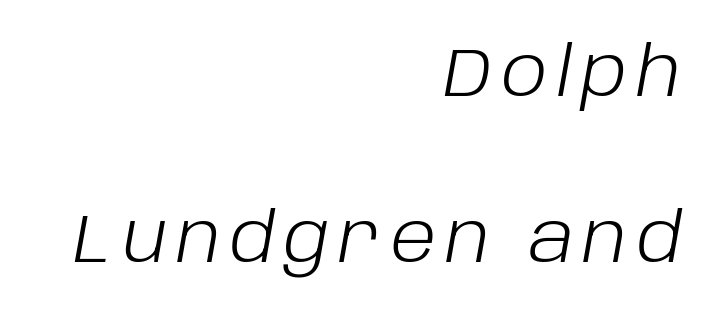
Q: Is the text bold? A: No.
Q: Is the text italic (slanted)? A: Yes, it leans right by about 10 degrees.
Q: Is the text underlined? A: No.
Q: How is the paragraph aligned? A: Right-aligned.
Q: Is the spacing between lines tight, normal or loose? A: Loose.
Q: Width (condensed, normal, or wide)? A: Normal.
Q: Stroke contrast? A: Low.
Q: x-height? A: Large.
Q: Monospaced? A: No.
